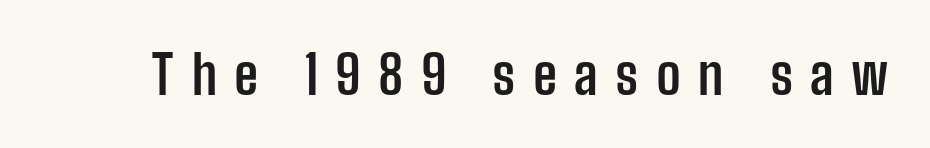
The image shows 54 px semibold, condensed sans-serif type, upright; set unusually wide letter spacing (+0.32 em), not underlined; low stroke contrast and a medium x-height.
